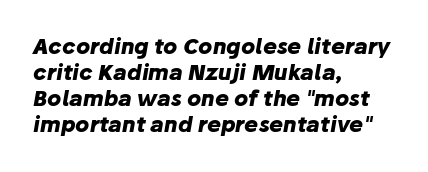
{"italic": "yes", "lean": "right", "slant_degrees": 10, "bold": "yes", "underline": "no", "align": "left", "line_spacing_ratio": 1.24, "letter_spacing": "normal", "letter_spacing_em": 0.0, "glyph_px": 21}
